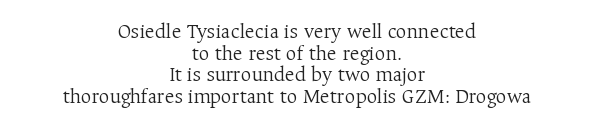
Q: Is the text bold? A: No.
Q: Is the text italic (slanted)? A: No, it is upright.
Q: Is the text underlined? A: No.
Q: How is the paragraph aligned? A: Centered.
Q: Is the spacing between letters normal or unusually wide? A: Normal.
Q: Is the spacing between lines tight, normal or loose? A: Tight.
